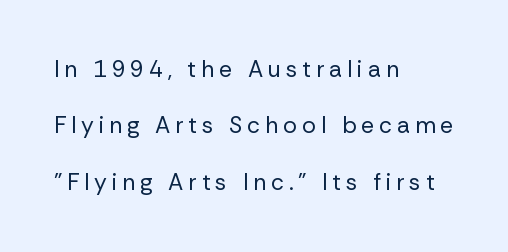
{"italic": "no", "bold": "no", "underline": "no", "align": "left", "line_spacing": "loose", "line_spacing_ratio": 2.45, "letter_spacing": "wide", "letter_spacing_em": 0.21, "glyph_px": 23}
